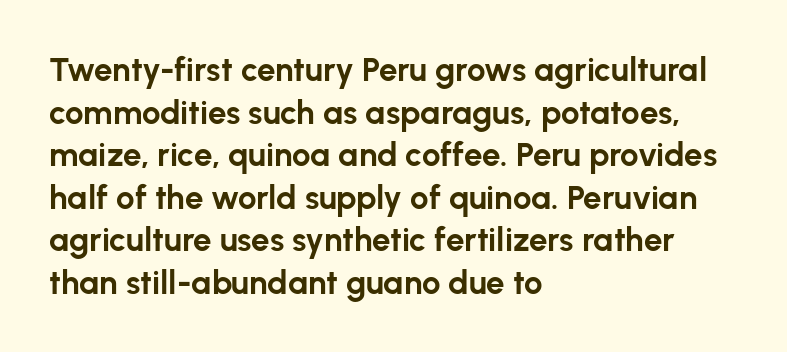
The image shows 33 px bold sans-serif type, upright; set left-aligned, normal line spacing (1.29x), normal letter spacing, not underlined; low stroke contrast and a medium x-height.
